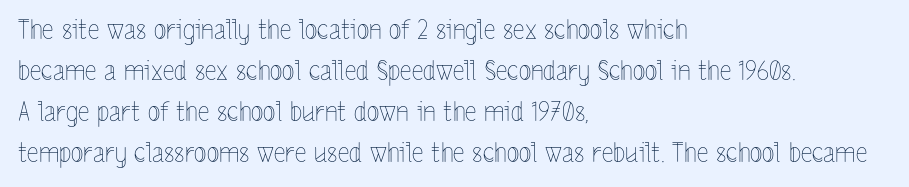
The words here are not underlined. Unbolded letterforms with no extra heft. Quick note: interline space is typical. These lines stack with their left ends in a neat column. Ordinary non-slanted type is in use. Here the glyphs are tracked normally, forming tight word shapes.
